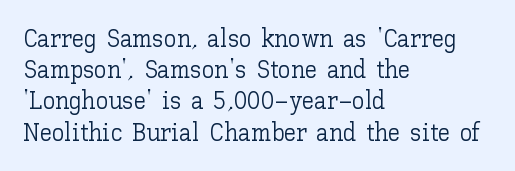
The image shows 25 px text type, upright; set left-aligned, normal line spacing (1.25x), normal letter spacing, not underlined.
